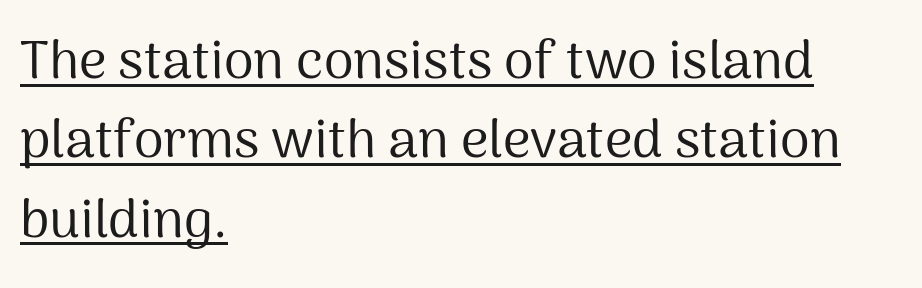
Q: Is the text bold? A: No.
Q: Is the text italic (slanted)? A: No, it is upright.
Q: Is the typeface a serif or a sans-serif typeface? A: Sans-serif.
Q: Is the text underlined? A: Yes.
Q: How is the paragraph aligned? A: Left-aligned.
Q: Is the spacing between letters normal or unusually wide? A: Normal.
Q: Is the spacing between lines tight, normal or loose? A: Normal.
Q: Width (condensed, normal, or wide)? A: Normal.
Q: Stroke contrast? A: Medium.
Q: x-height? A: Medium.
Q: Monospaced? A: No.
